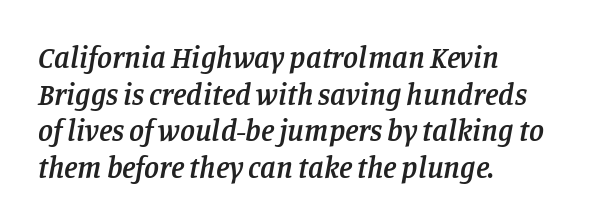
The image shows 30 px semibold serif type, italic (leaning right); set left-aligned, line spacing 1.22x, normal letter spacing, not underlined; low stroke contrast and a large x-height.
